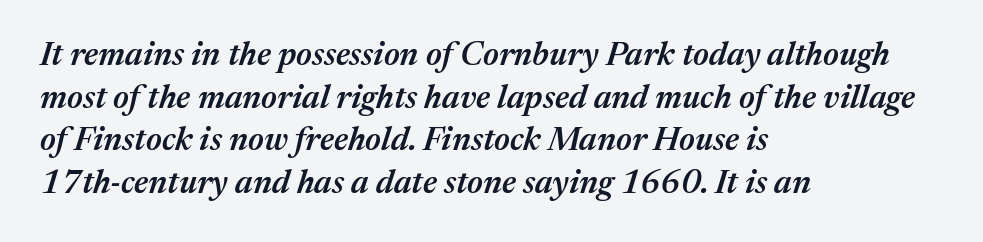
The image shows 33 px semibold type, italic (leaning right); set left-aligned, normal line spacing (1.29x), normal letter spacing, not underlined; medium stroke contrast and a medium x-height.
